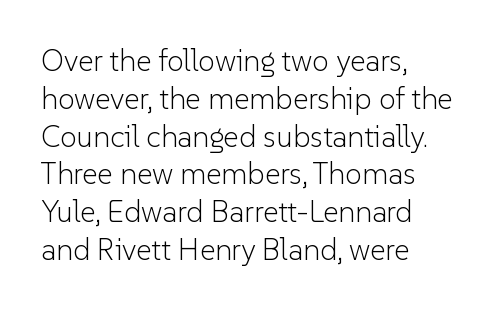
Q: Is the text bold? A: No.
Q: Is the text italic (slanted)? A: No, it is upright.
Q: Is the typeface a serif or a sans-serif typeface? A: Sans-serif.
Q: Is the text underlined? A: No.
Q: How is the paragraph aligned? A: Left-aligned.
Q: Is the spacing between letters normal or unusually wide? A: Normal.
Q: Is the spacing between lines tight, normal or loose? A: Normal.
Q: Width (condensed, normal, or wide)? A: Normal.
Q: Stroke contrast? A: Low.
Q: x-height? A: Medium.
Q: Monospaced? A: No.
